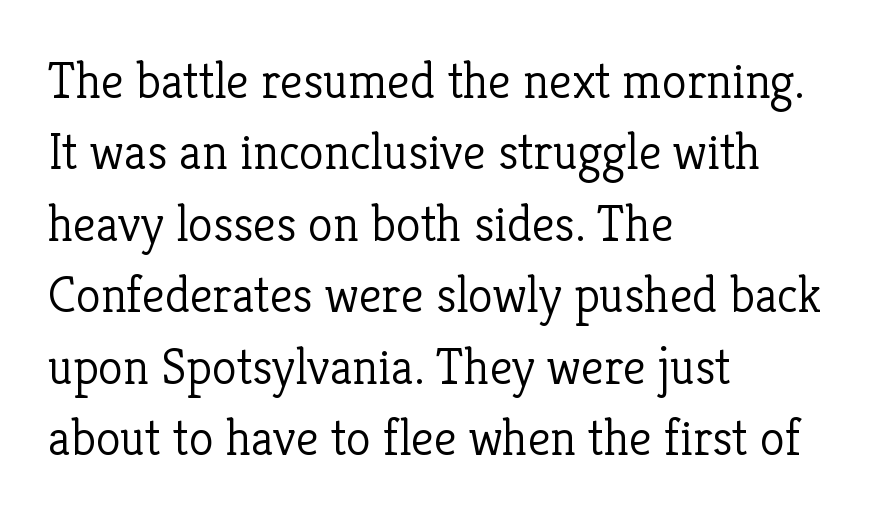
Q: Is the text bold? A: No.
Q: Is the text italic (slanted)? A: No, it is upright.
Q: Is the typeface a serif or a sans-serif typeface? A: Serif.
Q: Is the text underlined? A: No.
Q: How is the paragraph aligned? A: Left-aligned.
Q: Is the spacing between letters normal or unusually wide? A: Normal.
Q: Is the spacing between lines tight, normal or loose? A: Normal.
Q: Width (condensed, normal, or wide)? A: Normal.
Q: Stroke contrast? A: Low.
Q: x-height? A: Medium.
Q: Monospaced? A: No.
